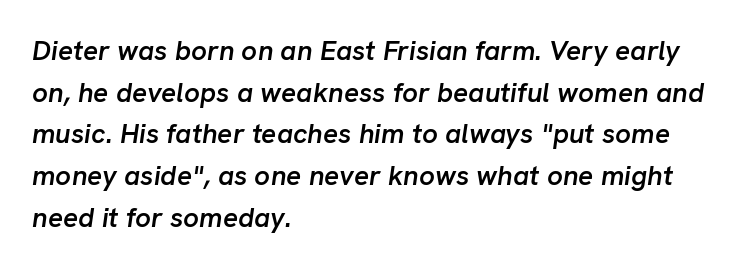
Q: Is the text bold? A: Semi-bold.
Q: Is the text italic (slanted)? A: Yes, it leans right by about 8 degrees.
Q: Is the text underlined? A: No.
Q: How is the paragraph aligned? A: Left-aligned.
Q: Is the spacing between letters normal or unusually wide? A: Normal.
Q: Is the spacing between lines tight, normal or loose? A: Normal.
Q: Width (condensed, normal, or wide)? A: Normal.
Q: Stroke contrast? A: Low.
Q: x-height? A: Medium.
Q: Monospaced? A: No.
